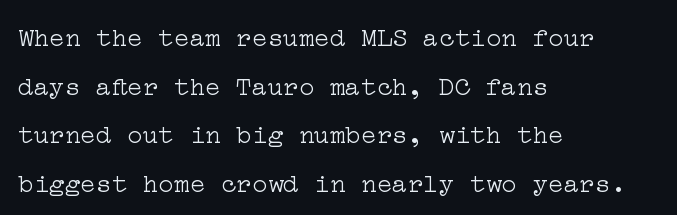
{"italic": "no", "bold": "no", "underline": "no", "align": "left", "line_spacing_ratio": 1.87, "letter_spacing": "normal", "letter_spacing_em": 0.0, "glyph_px": 26}
